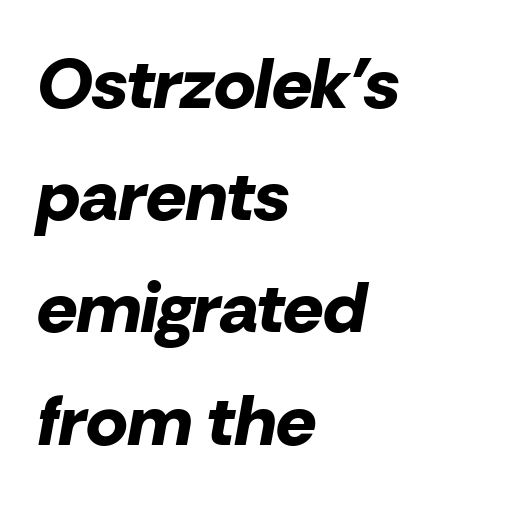
Leading matches the norm, producing a regular column. The space beneath each line is pristine and unruled. The text carries the slant typical of an italic or oblique font. In terms of weight, the rendering is a true, heavy bold.
